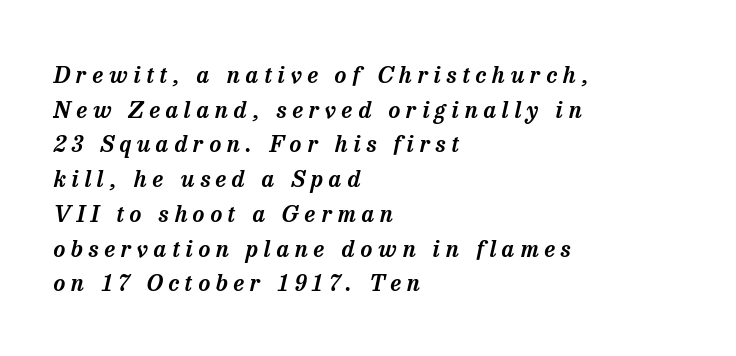
The image shows 23 px text type, italic (leaning right); set left-aligned, normal line spacing (1.51x), unusually wide letter spacing (+0.25 em), not underlined.
